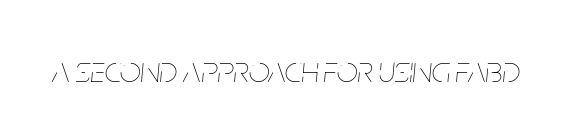
Decoration check: the copy has no underline. There is no visible air inserted between adjacent glyphs. In terms of posture, this sample is oblique. No chunkiness to these letters — they're not bold. Each letter keeps its own natural width here, so spacing adapts to shape.
